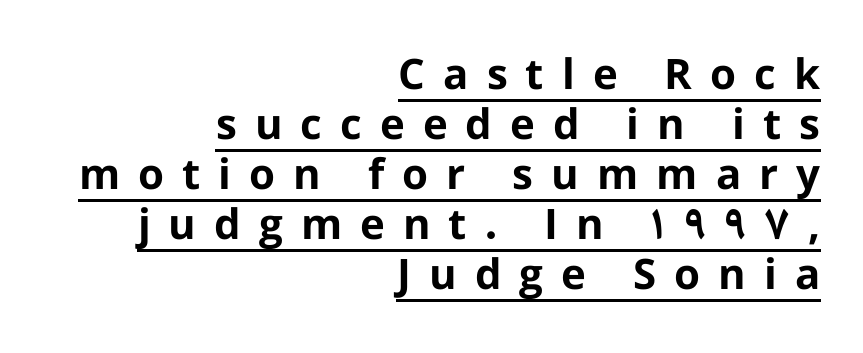
{"serif": "no", "italic": "no", "bold": "yes", "weight": "bold", "width": "normal", "stroke_contrast": "low", "x_height": "medium", "monospaced": "no", "underline": "yes", "align": "right", "line_spacing_ratio": 1.19, "letter_spacing": "wide", "letter_spacing_em": 0.43, "glyph_px": 42}
